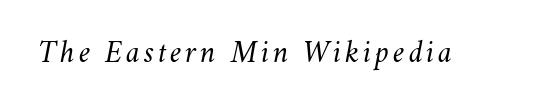
Varying glyph widths throughout — classic text-font behaviour. The strip under each line holds only bare page. Designer's note — italics engaged. On a weight scale, this lands at 450 or below.
